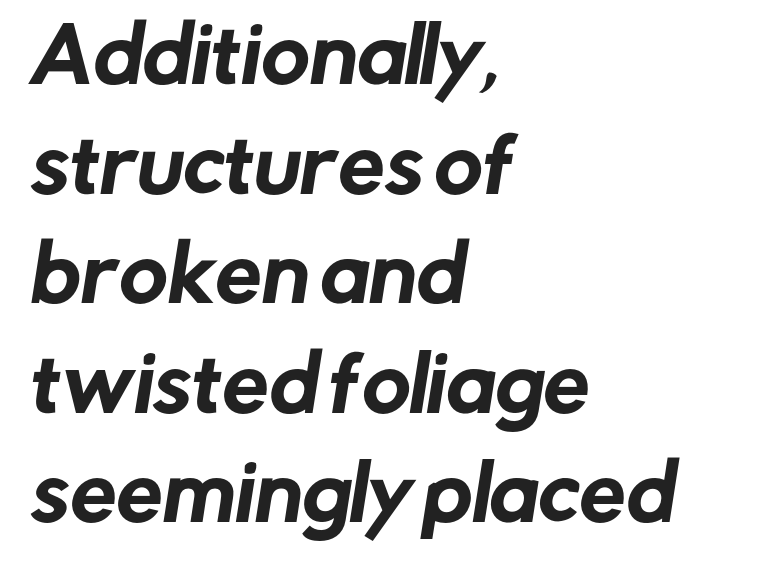
In terms of letterspacing, this is plain default setting. Beneath every word, the page is bare. Each letter's strokes conclude bluntly, with no projecting serifs. Regarding leading, the lines here are spaced in the standard way. Note the varied advance widths — an 'i' is clearly narrower than an 'm'. The lines are quadded left.
